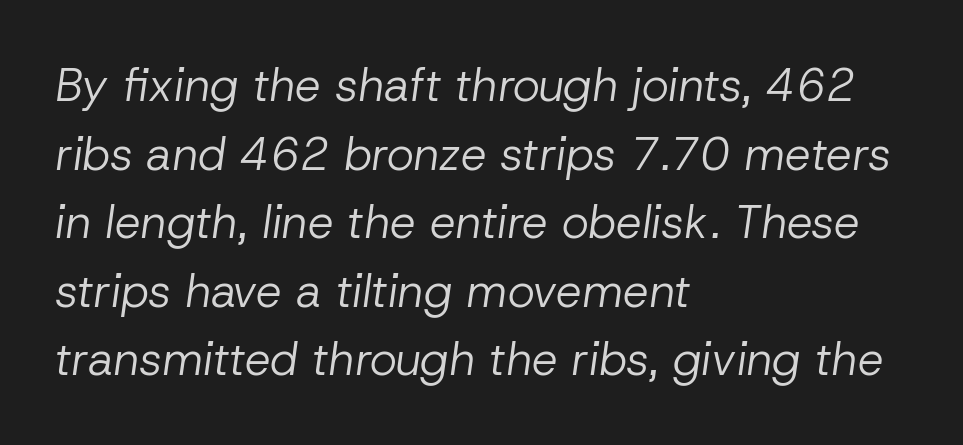
{"italic": "yes", "lean": "right", "slant_degrees": 8, "bold": "no", "weight": "regular", "width": "normal", "stroke_contrast": "low", "x_height": "medium", "monospaced": "no", "underline": "no", "align": "left", "line_spacing": "normal", "line_spacing_ratio": 1.49, "letter_spacing": "normal", "letter_spacing_em": 0.0, "glyph_px": 46}
